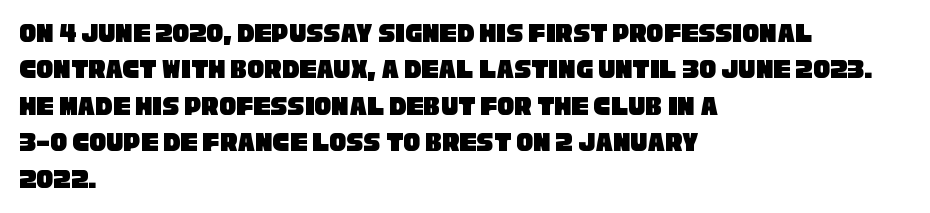
Q: Is the typeface a serif or a sans-serif typeface? A: Sans-serif.
Q: Is the text underlined? A: No.
Q: How is the paragraph aligned? A: Left-aligned.
Q: Is the spacing between letters normal or unusually wide? A: Normal.
Q: Is the spacing between lines tight, normal or loose? A: Normal.
Q: Width (condensed, normal, or wide)? A: Condensed.
Q: Stroke contrast? A: Low.
Q: x-height? A: Large.
Q: Monospaced? A: No.
